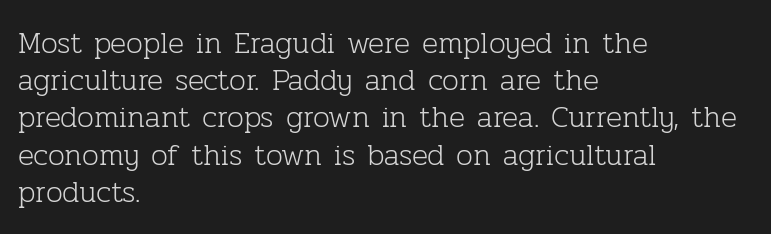
The image shows 30 px light serif type, upright; set left-aligned, line spacing 1.24x, normal letter spacing, not underlined; low stroke contrast and a medium x-height.
